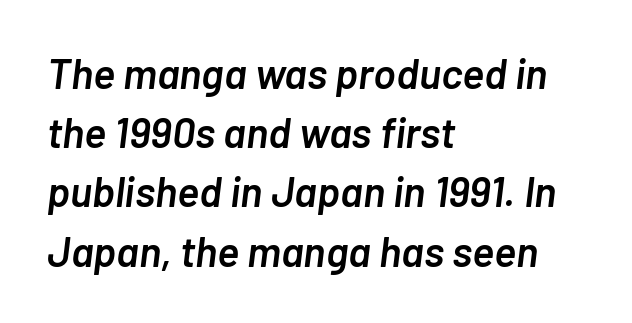
Does the copy run flush right? No — it runs flush left. Check the space under the baseline: it is left empty. Emphasis by weight is partial: semibold. An italicized treatment has been applied to the whole sample.
